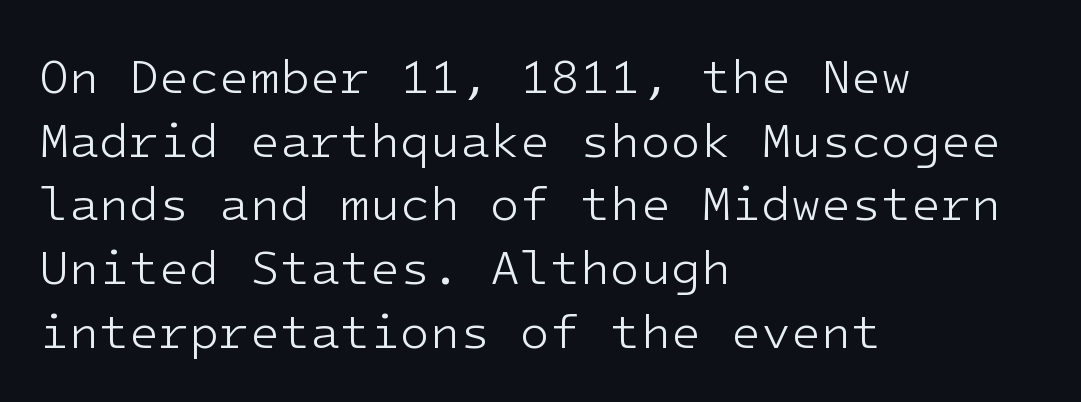
{"serif": "no", "italic": "no", "bold": "no", "weight": "light", "width": "normal", "stroke_contrast": "low", "x_height": "medium", "underline": "no", "align": "left", "line_spacing": "normal", "line_spacing_ratio": 1.3, "letter_spacing": "normal", "letter_spacing_em": 0.0, "glyph_px": 49}
